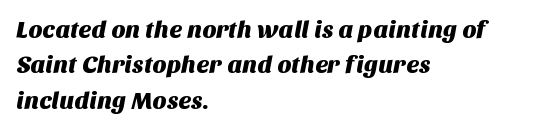
The space between consecutive lines is moderate. Beneath every word, the page is bare. Does extra space separate the letters? No, they use regular spacing. Each line starts at the same left margin while the right side varies.
